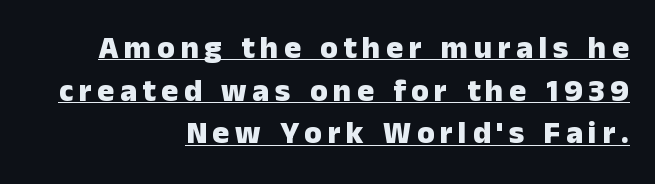
Is this a sans? Yes — the strokes have no serifs. Style check: upright. The passage shown is underscored from start to finish. The passage shown stacks its lines at a standard gap.
